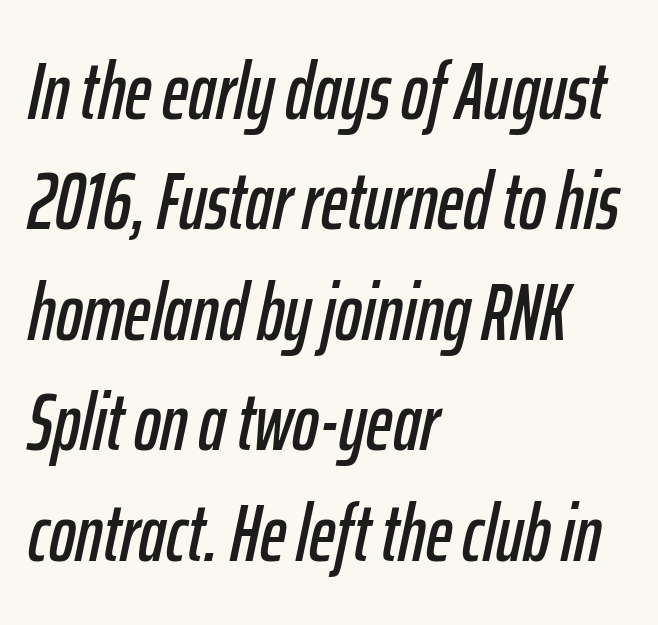
Q: Is the text italic (slanted)? A: Yes, it leans right by about 12 degrees.
Q: Is the text underlined? A: No.
Q: How is the paragraph aligned? A: Left-aligned.
Q: Is the spacing between letters normal or unusually wide? A: Normal.
Q: Is the spacing between lines tight, normal or loose? A: Normal.
Q: Width (condensed, normal, or wide)? A: Condensed.
Q: Stroke contrast? A: Low.
Q: x-height? A: Medium.
Q: Monospaced? A: No.
